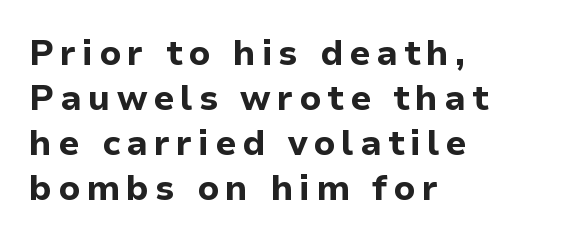
The image shows 35 px bold sans-serif type, upright; set left-aligned, normal line spacing (1.29x), not underlined; low stroke contrast and a medium x-height.
